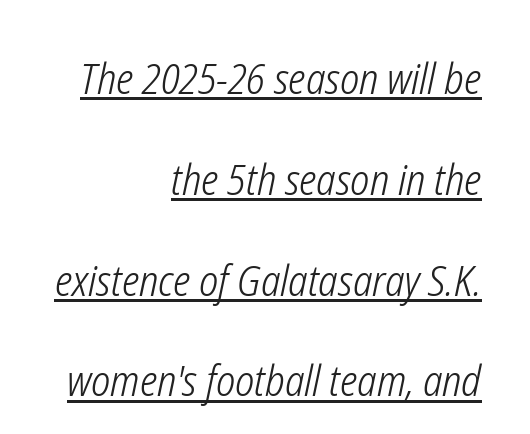
This sample has the flowing, uneven cadence of proportional lettering. Each line ends at the same right margin while the left side varies. Nobody touched the tracking dial on this one. Weight: regular or lighter. Reading down the column, the eye jumps a long way to each next line.
